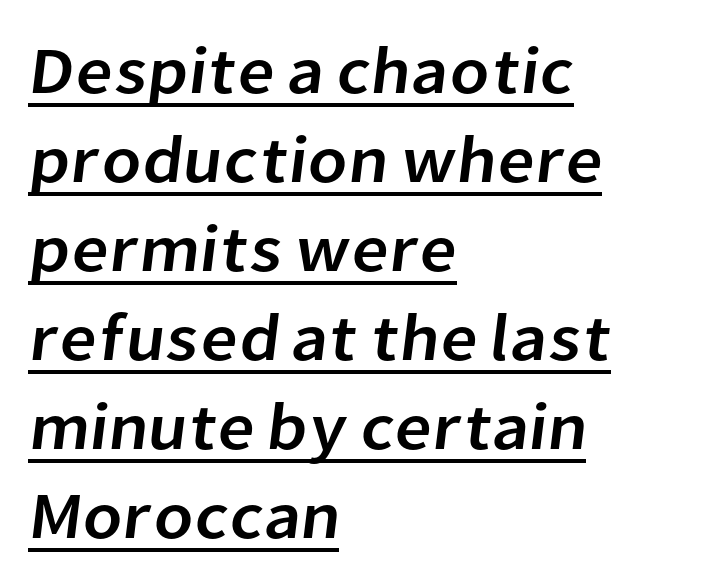
The image shows 66 px sans-serif type; set left-aligned, normal line spacing (1.35x), normal letter spacing, underlined; low stroke contrast and a medium x-height.
